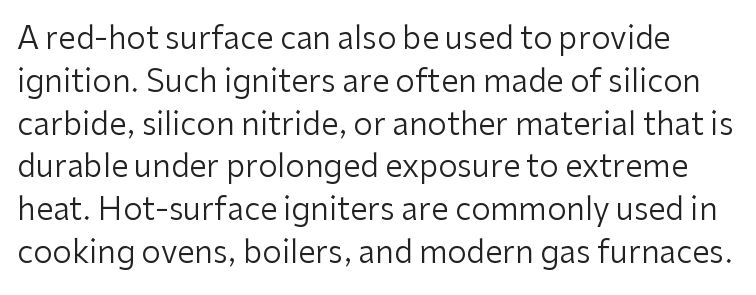
The image shows 31 px regular-weight sans-serif type, upright; set normal line spacing (1.38x), normal letter spacing, not underlined; low stroke contrast and a medium x-height.
